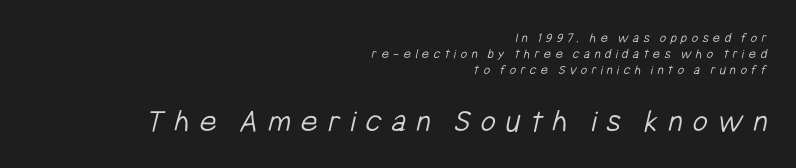
{"serif": "no", "bold": "no", "weight": "light", "width": "condensed", "stroke_contrast": "low", "x_height": "medium", "monospaced": "no", "underline": "no", "align": "right", "line_spacing": "tight", "line_spacing_ratio": 1.13, "letter_spacing": "wide", "letter_spacing_em": 0.3, "larger_block": "second", "size_ratio": 2.36, "glyph_px": 33}
